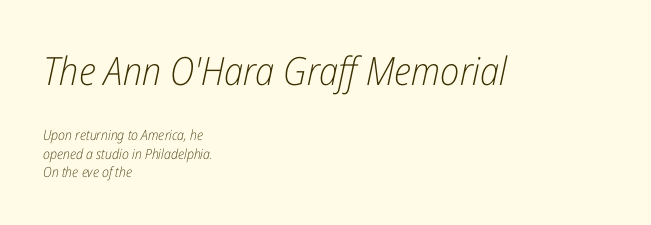
The image shows 39 px light, condensed type, italic (leaning right); set left-aligned, normal line spacing (1.31x), normal letter spacing, not underlined; the first (top) block is 2.79x larger; low stroke contrast and a medium x-height.
